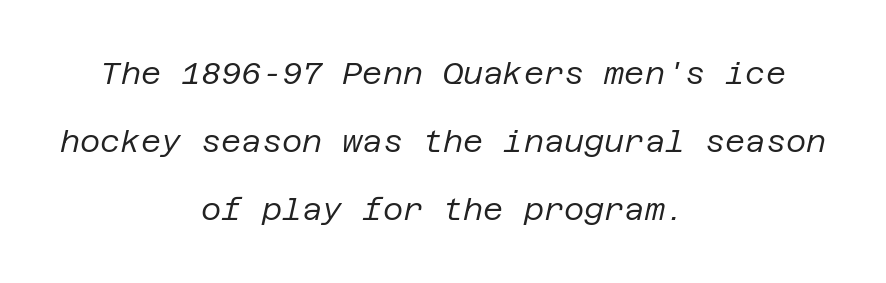
{"italic": "yes", "lean": "right", "slant_degrees": 12, "bold": "no", "weight": "regular", "width": "normal", "stroke_contrast": "low", "x_height": "large", "underline": "no", "align": "center", "line_spacing": "loose", "line_spacing_ratio": 2.2, "letter_spacing": "normal", "letter_spacing_em": 0.0, "glyph_px": 31}
